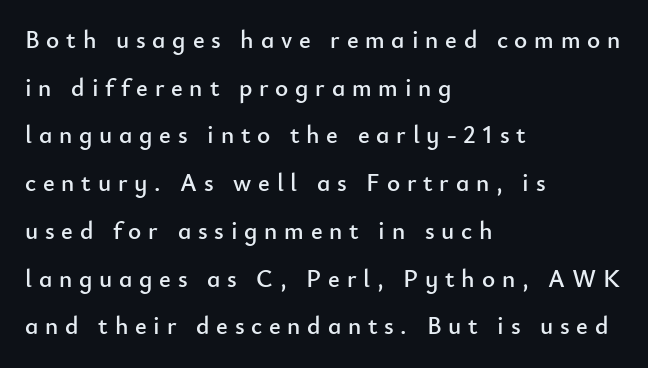
The image shows 25 px text type, upright; set left-aligned, loose line spacing (1.91x), unusually wide letter spacing (+0.27 em), not underlined.
